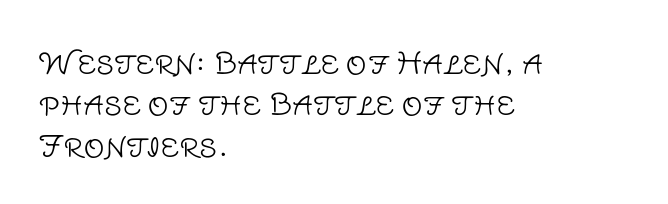
Quick note: interline space is typical. This sample has the flowing, uneven cadence of proportional lettering. Caption: standard tracking, unaltered. Classification — sans serif. Left-aligned paragraph, ragged on the right.
